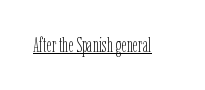
The image shows 20 px text type, upright; set normal letter spacing, underlined.
